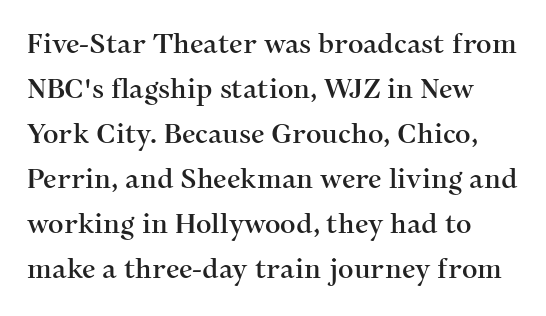
The image shows 27 px text type, upright; set normal line spacing (1.67x), normal letter spacing, not underlined.
